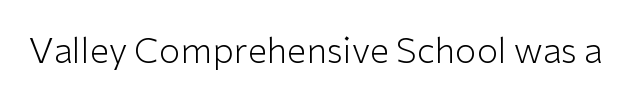
A typesetter would label this face a sans. A roman cut, with each character standing at attention. Type without underlining. Proportional: the letters do not fall into vertical columns. The characters are drawn with everyday or finer stroke widths.
